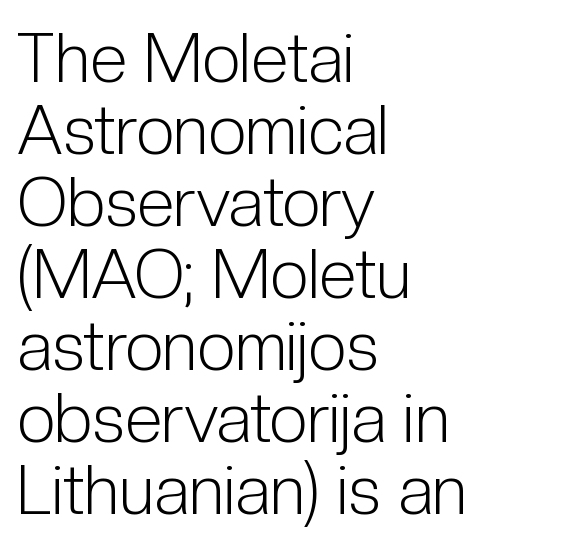
Q: Is the text bold? A: No.
Q: Is the text italic (slanted)? A: No, it is upright.
Q: Is the typeface a serif or a sans-serif typeface? A: Sans-serif.
Q: Is the text underlined? A: No.
Q: How is the paragraph aligned? A: Left-aligned.
Q: Is the spacing between letters normal or unusually wide? A: Normal.
Q: Is the spacing between lines tight, normal or loose? A: Tight.
Q: Width (condensed, normal, or wide)? A: Condensed.
Q: Stroke contrast? A: Low.
Q: x-height? A: Medium.
Q: Monospaced? A: No.
